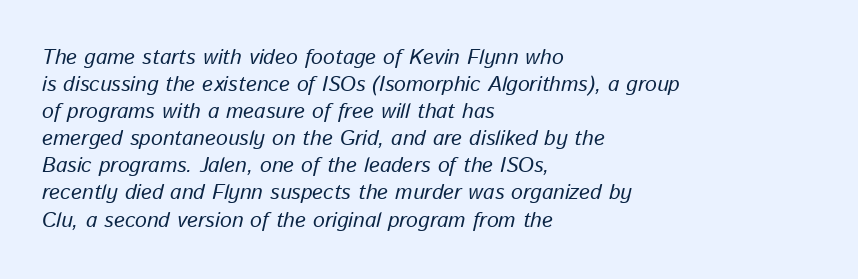
The image shows 21 px text type, italic (leaning right); set left-aligned, normal line spacing (1.29x), normal letter spacing, not underlined.
